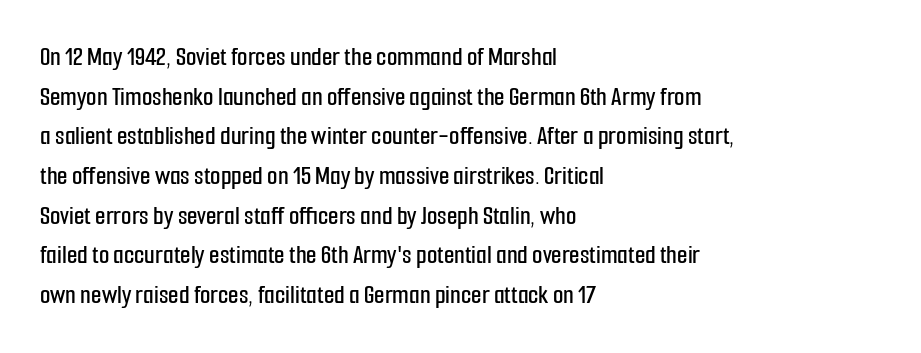
The image shows 27 px text type, upright; set left-aligned, normal line spacing (1.47x), normal letter spacing, not underlined.
